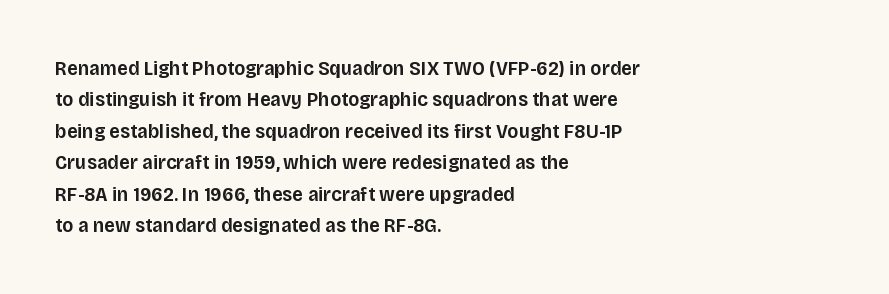
{"italic": "no", "bold": "semi", "underline": "no", "align": "left", "line_spacing": "normal", "line_spacing_ratio": 1.5, "letter_spacing": "normal", "letter_spacing_em": 0.0, "glyph_px": 21}
